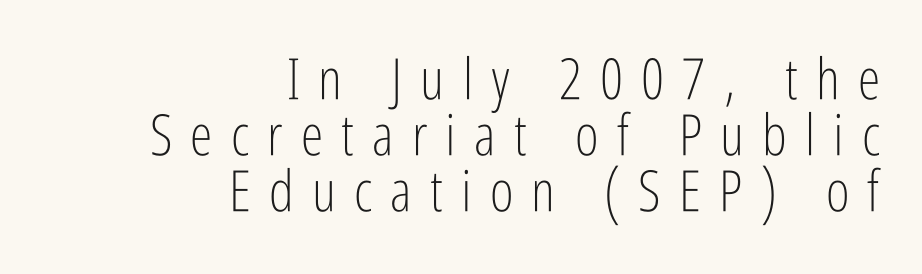
The image shows 57 px light, condensed sans-serif type, upright; set right-aligned, tight line spacing (0.98x), unusually wide letter spacing (+0.32 em), not underlined; low stroke contrast and a medium x-height.
